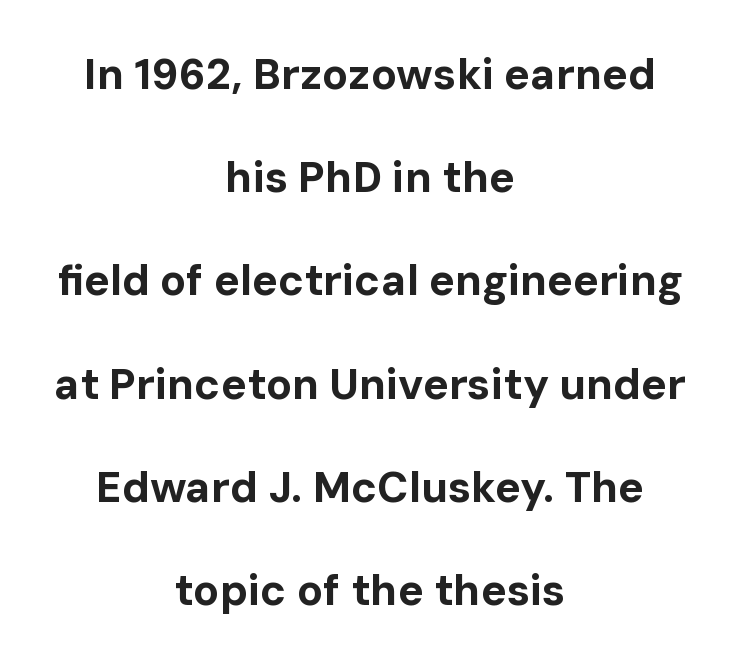
{"serif": "no", "italic": "no", "bold": "yes", "weight": "bold", "width": "normal", "stroke_contrast": "low", "x_height": "medium", "monospaced": "no", "underline": "no", "align": "center", "line_spacing": "loose", "line_spacing_ratio": 2.4, "letter_spacing": "normal", "letter_spacing_em": 0.0, "glyph_px": 43}
